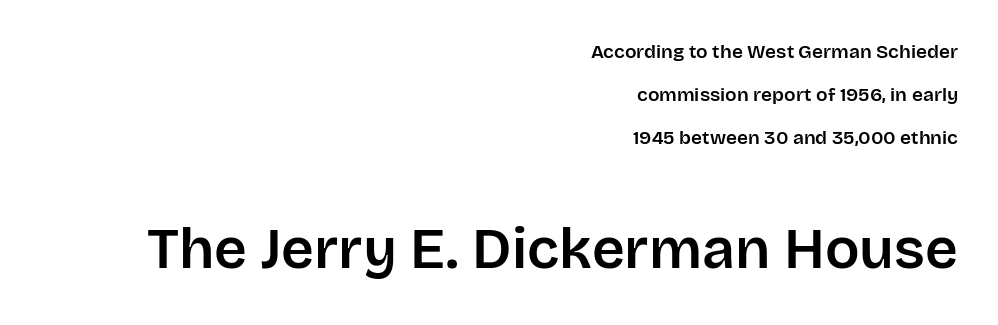
Q: Is the text italic (slanted)? A: No, it is upright.
Q: Is the typeface a serif or a sans-serif typeface? A: Sans-serif.
Q: Is the text underlined? A: No.
Q: How is the paragraph aligned? A: Right-aligned.
Q: Is the spacing between letters normal or unusually wide? A: Normal.
Q: Is the spacing between lines tight, normal or loose? A: Loose.
Q: Which block of text is set in a larger size, the first (top) or the second (bottom)? A: The second (bottom) one.
Q: Width (condensed, normal, or wide)? A: Normal.
Q: Stroke contrast? A: Low.
Q: x-height? A: Large.
Q: Monospaced? A: No.
